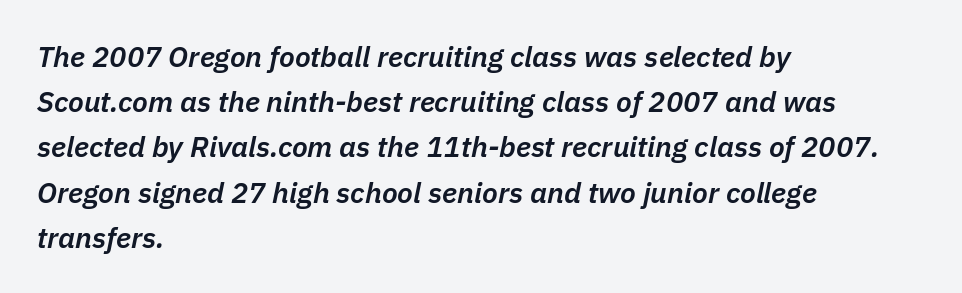
The image shows 29 px semibold type, italic (leaning right); set left-aligned, normal line spacing (1.56x), normal letter spacing, not underlined; low stroke contrast and a medium x-height.
